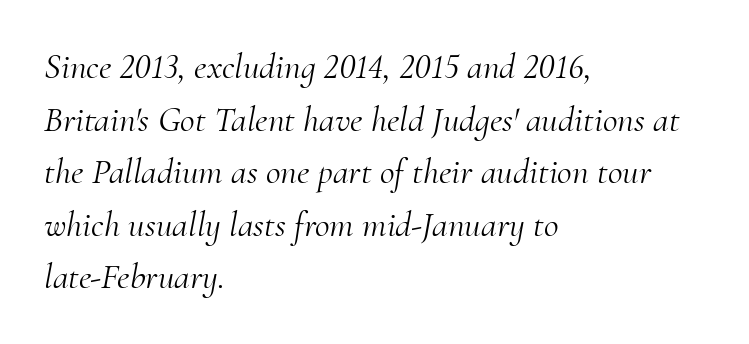
Baseline-to-baseline distance is the conventional proportion of letter height. These lines stack with their left ends in a neat column. Each stroke keeps to a modest, everyday thickness or less. The passage shown has conventional tracking throughout.
